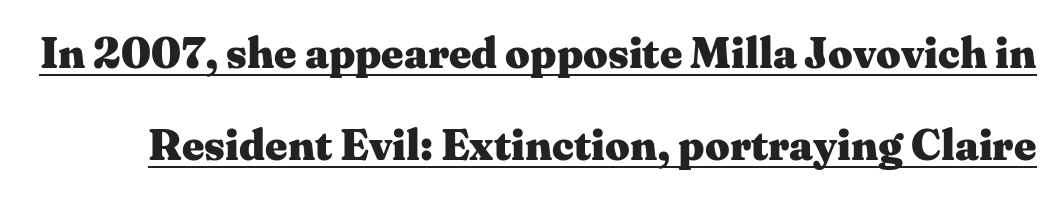
Q: Is the text bold? A: Yes.
Q: Is the text italic (slanted)? A: No, it is upright.
Q: Is the typeface a serif or a sans-serif typeface? A: Serif.
Q: Is the text underlined? A: Yes.
Q: Is the spacing between letters normal or unusually wide? A: Normal.
Q: Is the spacing between lines tight, normal or loose? A: Loose.
Q: Width (condensed, normal, or wide)? A: Wide.
Q: Stroke contrast? A: Medium.
Q: x-height? A: Medium.
Q: Monospaced? A: No.
